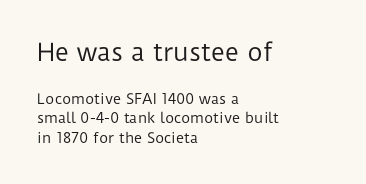
{"italic": "no", "bold": "no", "underline": "no", "align": "left", "line_spacing": "normal", "line_spacing_ratio": 1.4, "letter_spacing": "normal", "letter_spacing_em": 0.0, "larger_block": "first", "size_ratio": 1.71, "glyph_px": 24}
